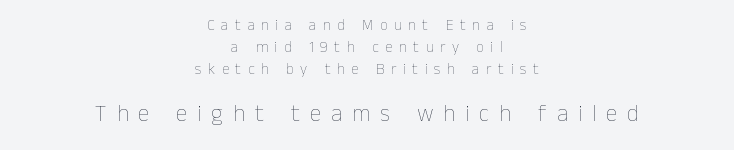
Q: Is the text bold? A: No.
Q: Is the text italic (slanted)? A: No, it is upright.
Q: Is the text underlined? A: No.
Q: How is the paragraph aligned? A: Centered.
Q: Is the spacing between letters normal or unusually wide? A: Unusually wide.
Q: Is the spacing between lines tight, normal or loose? A: Normal.
Q: Which block of text is set in a larger size, the first (top) or the second (bottom)? A: The second (bottom) one.
